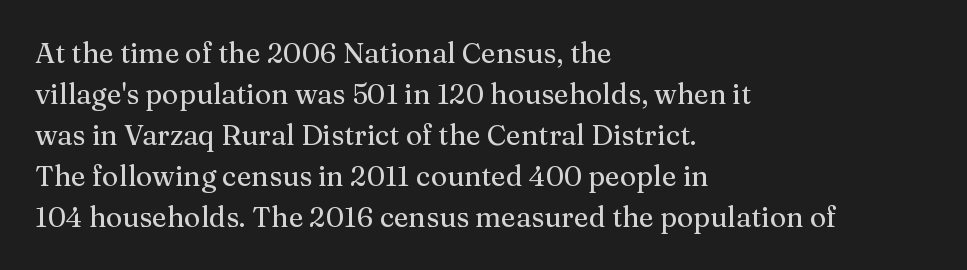
The image shows 28 px serif type, upright; set left-aligned, normal line spacing (1.46x), normal letter spacing, not underlined; medium stroke contrast and a medium x-height.
